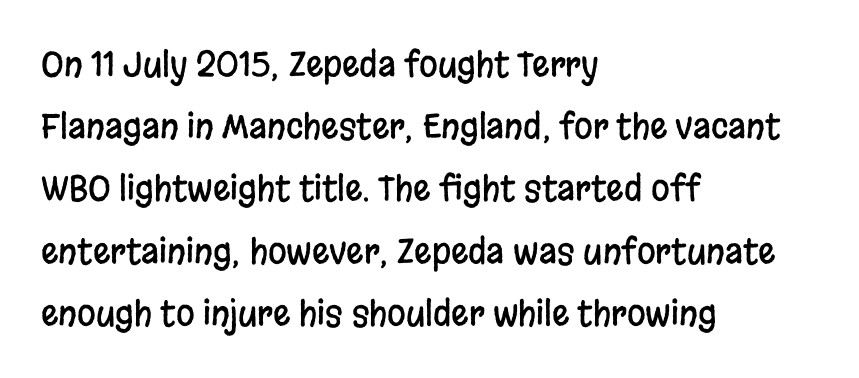
These lines keep a tight, regular rhythm from letter to letter. Any mark beneath the type? The region is blank. Proportional: the letters do not fall into vertical columns. Ascenders rise straight up at ninety degrees.
